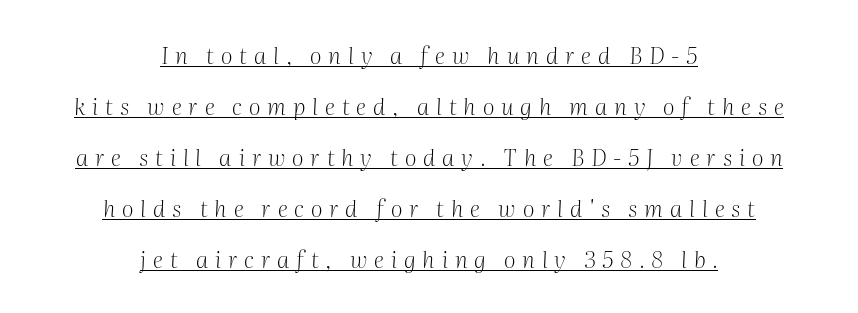
The image shows 23 px text type, italic (leaning right); set centered, loose line spacing (2.22x), unusually wide letter spacing (+0.3 em), underlined.
